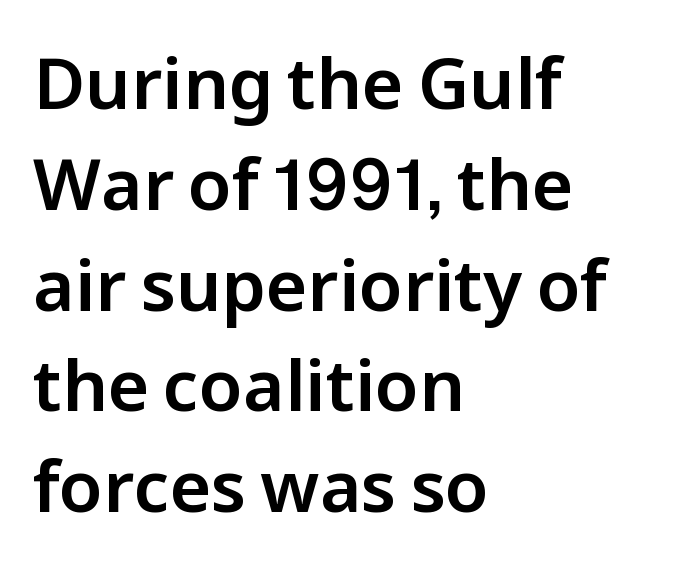
{"serif": "no", "italic": "no", "width": "normal", "stroke_contrast": "low", "x_height": "medium", "monospaced": "no", "underline": "no", "align": "left", "line_spacing": "normal", "line_spacing_ratio": 1.42, "letter_spacing": "normal", "letter_spacing_em": 0.0, "glyph_px": 71}
